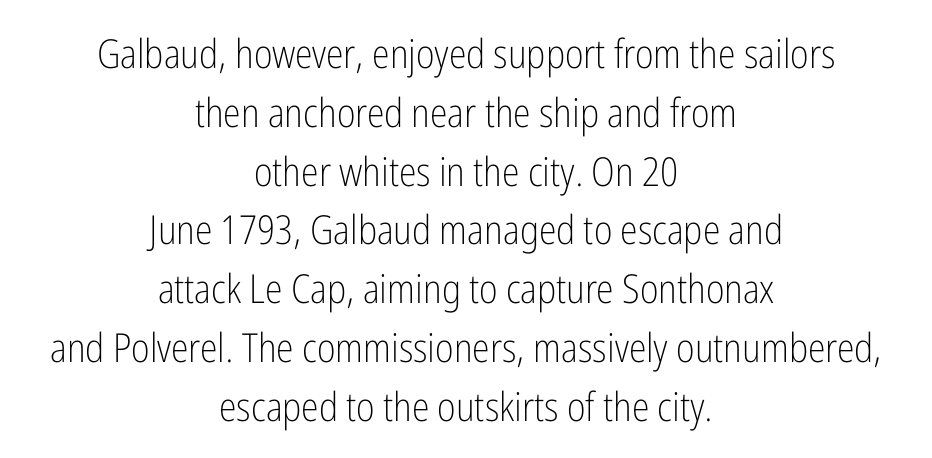
{"serif": "no", "italic": "no", "bold": "no", "weight": "light", "width": "condensed", "stroke_contrast": "low", "x_height": "medium", "monospaced": "no", "underline": "no", "align": "center", "line_spacing": "normal", "line_spacing_ratio": 1.47, "letter_spacing": "normal", "letter_spacing_em": 0.0, "glyph_px": 40}
